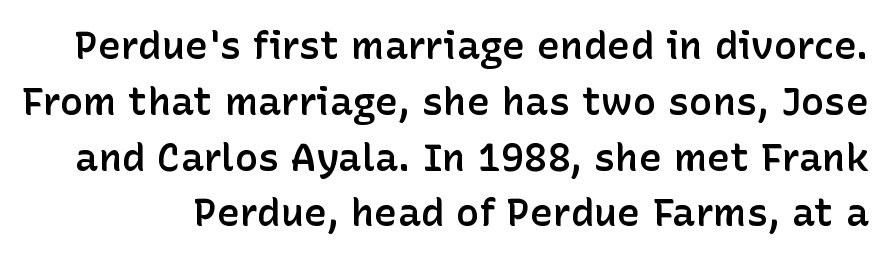
{"serif": "no", "italic": "no", "bold": "semi", "weight": "semibold", "width": "normal", "stroke_contrast": "low", "x_height": "medium", "monospaced": "no", "underline": "no", "line_spacing": "normal", "line_spacing_ratio": 1.43, "letter_spacing": "normal", "letter_spacing_em": 0.0, "glyph_px": 39}
